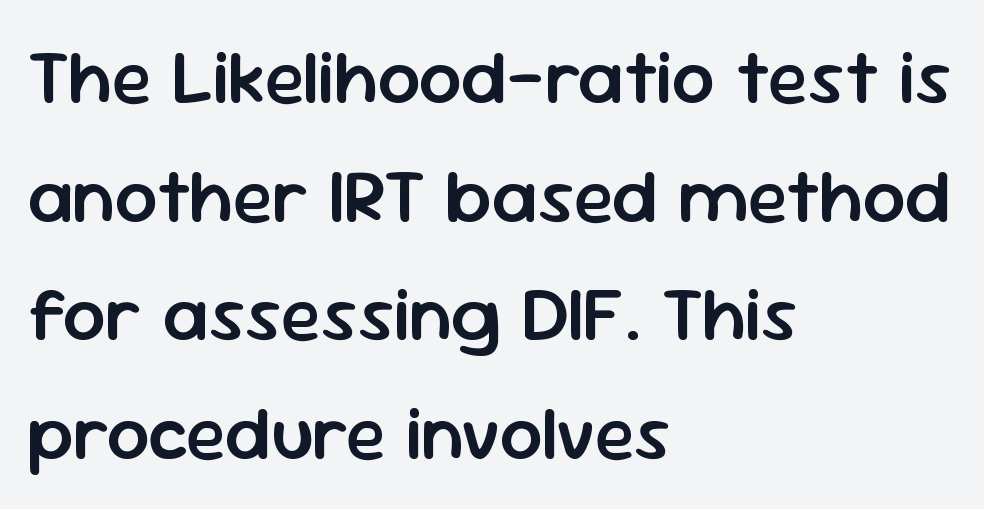
Q: Is the text bold? A: Semi-bold.
Q: Is the text italic (slanted)? A: No, it is upright.
Q: Is the typeface a serif or a sans-serif typeface? A: Sans-serif.
Q: Is the text underlined? A: No.
Q: How is the paragraph aligned? A: Left-aligned.
Q: Is the spacing between letters normal or unusually wide? A: Normal.
Q: Is the spacing between lines tight, normal or loose? A: Normal.
Q: Width (condensed, normal, or wide)? A: Normal.
Q: Stroke contrast? A: Low.
Q: x-height? A: Medium.
Q: Monospaced? A: No.
